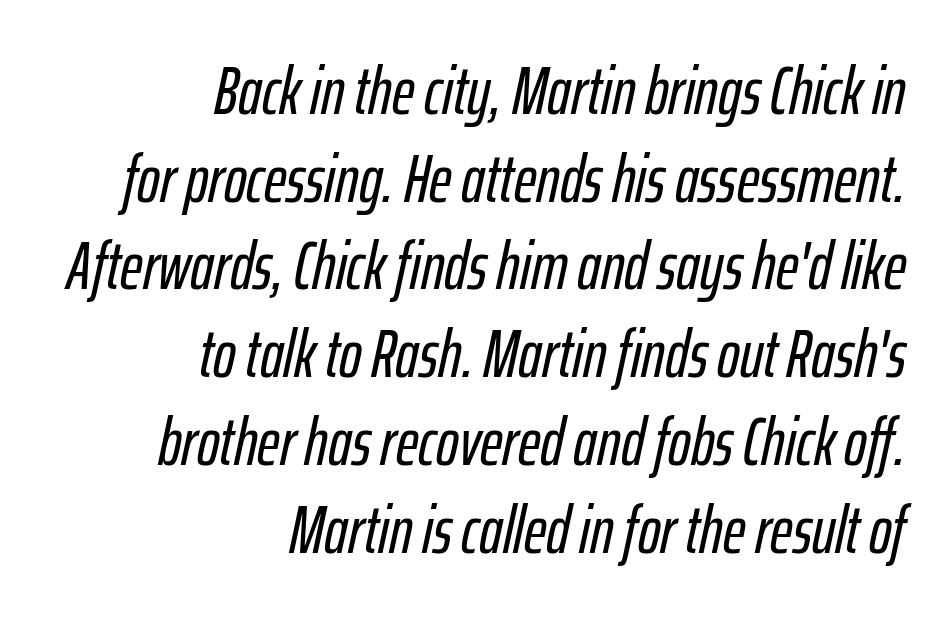
The image shows 68 px condensed type, italic (leaning right); set right-aligned, normal line spacing (1.29x), normal letter spacing, not underlined; low stroke contrast and a medium x-height.
